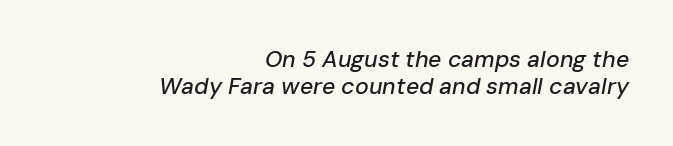
Q: Is the text italic (slanted)? A: Yes, it leans right by about 10 degrees.
Q: Is the text underlined? A: No.
Q: How is the paragraph aligned? A: Right-aligned.
Q: Is the spacing between letters normal or unusually wide? A: Normal.
